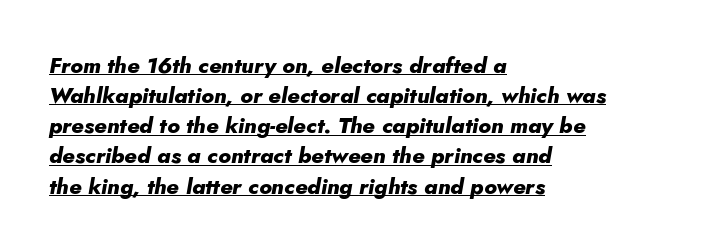
The image shows 22 px bold type, italic (leaning right); set left-aligned, normal line spacing (1.37x), normal letter spacing, underlined.
